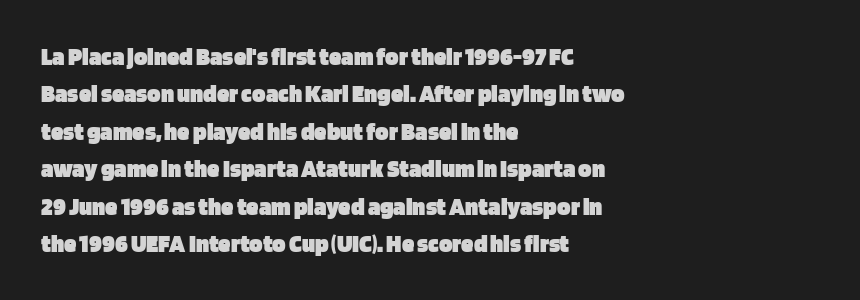
The image shows 25 px bold type, upright; set left-aligned, normal line spacing (1.5x), normal letter spacing, not underlined.
